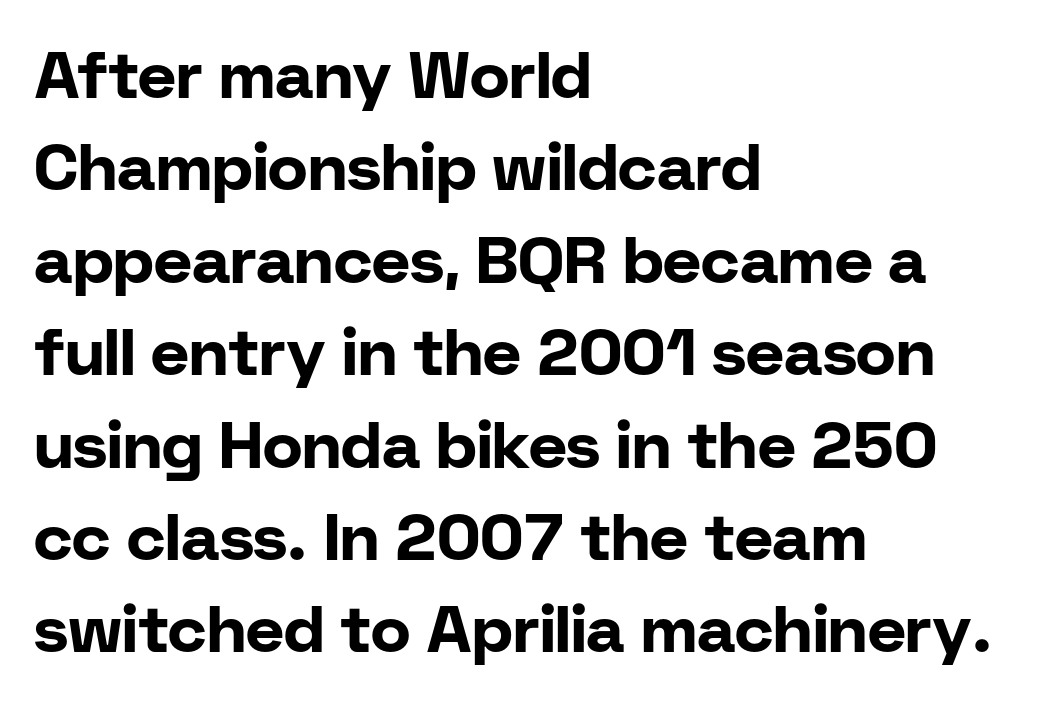
The image shows 66 px bold sans-serif type, upright; set left-aligned, normal line spacing (1.4x), normal letter spacing, not underlined; low stroke contrast and a medium x-height.
